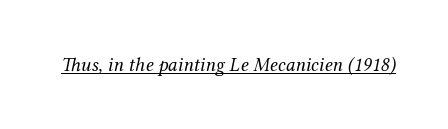
{"italic": "yes", "lean": "right", "slant_degrees": 12, "bold": "no", "underline": "yes", "letter_spacing": "normal", "letter_spacing_em": 0.0, "glyph_px": 20}
